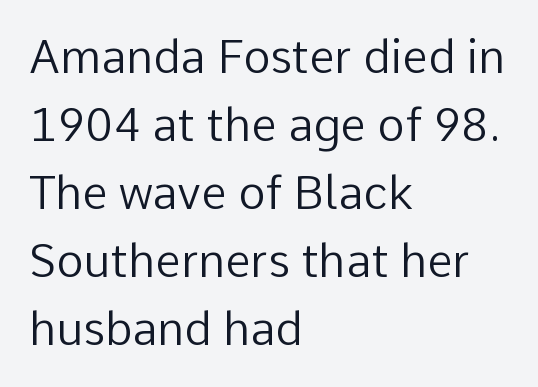
The image shows 46 px regular-weight sans-serif type, upright; set left-aligned, normal line spacing (1.48x), normal letter spacing, not underlined; low stroke contrast and a medium x-height.
